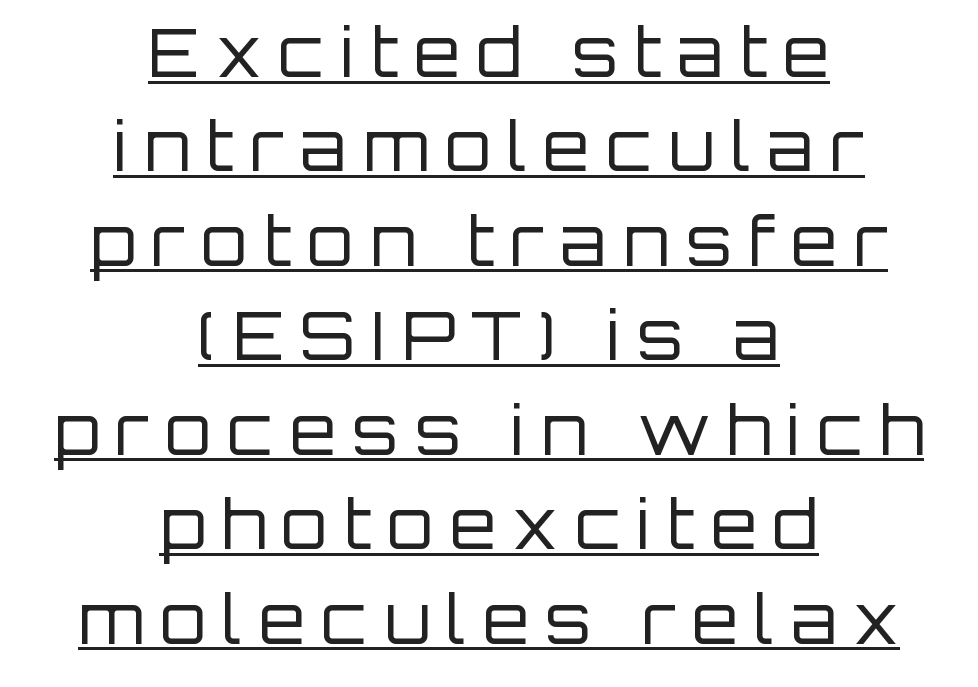
Q: Is the text bold? A: No.
Q: Is the text italic (slanted)? A: No, it is upright.
Q: Is the typeface a serif or a sans-serif typeface? A: Sans-serif.
Q: Is the text underlined? A: Yes.
Q: How is the paragraph aligned? A: Centered.
Q: Is the spacing between letters normal or unusually wide? A: Unusually wide.
Q: Is the spacing between lines tight, normal or loose? A: Normal.
Q: Width (condensed, normal, or wide)? A: Normal.
Q: Stroke contrast? A: Low.
Q: x-height? A: Large.
Q: Monospaced? A: No.
